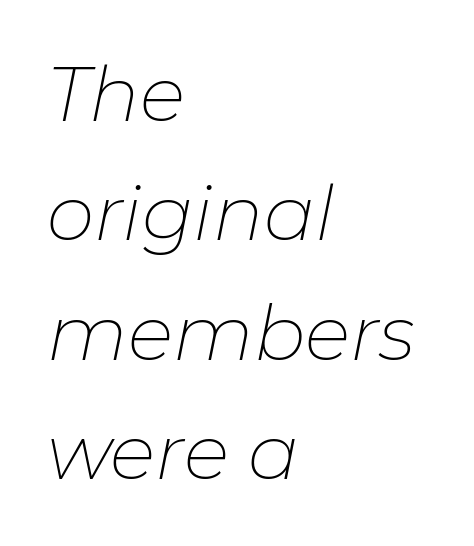
{"italic": "yes", "lean": "right", "slant_degrees": 11, "bold": "no", "weight": "thin", "width": "normal", "stroke_contrast": "low", "x_height": "medium", "monospaced": "no", "underline": "no", "align": "left", "line_spacing": "normal", "line_spacing_ratio": 1.57, "letter_spacing": "normal", "letter_spacing_em": 0.0, "glyph_px": 76}
